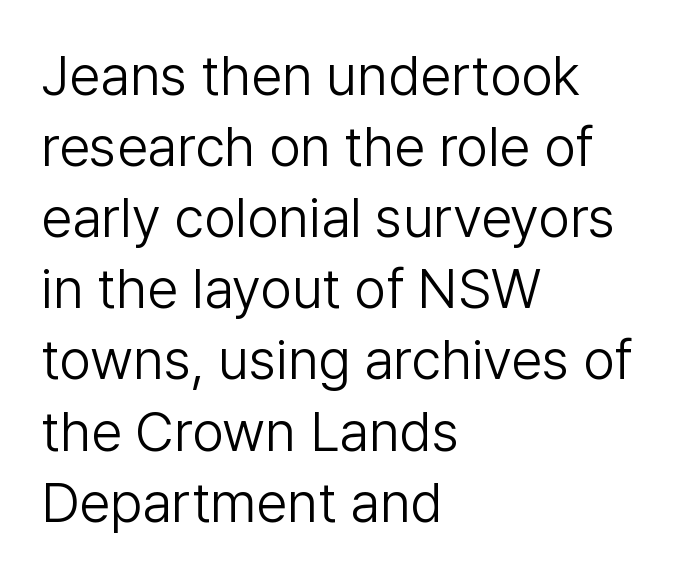
The image shows 56 px light sans-serif type, upright; set left-aligned, normal line spacing (1.27x), normal letter spacing, not underlined; low stroke contrast and a medium x-height.
